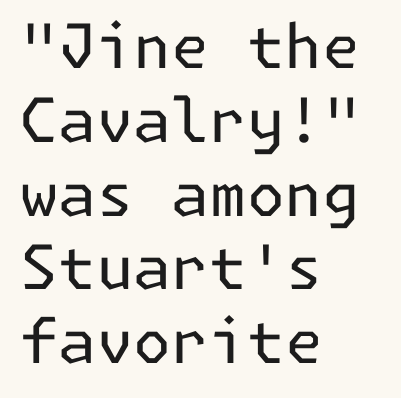
The image shows 61 px regular-weight sans-serif type, upright; set left-aligned, line spacing 1.21x, normal letter spacing, not underlined; low stroke contrast and a medium x-height.
